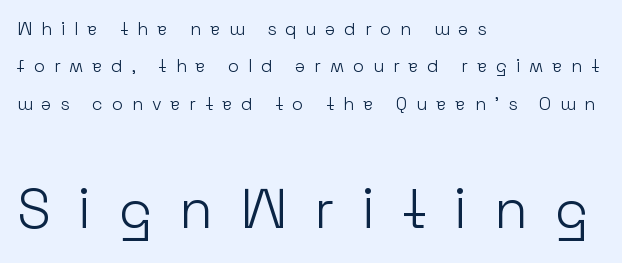
The image shows 55 px light sans-serif type, upright; set left-aligned, loose line spacing (2.08x), unusually wide letter spacing (+0.49 em), not underlined; the second (bottom) block is 3.06x larger; low stroke contrast and a medium x-height.
